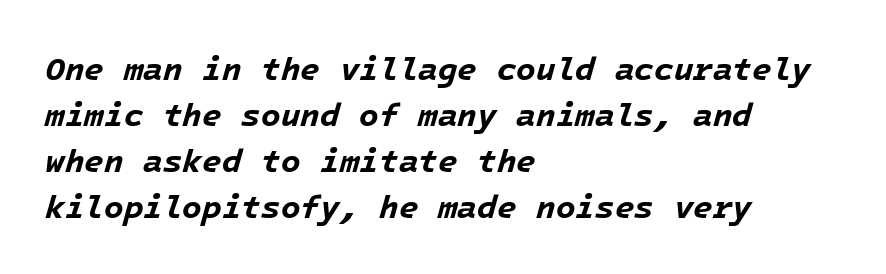
The glyphs have the mass of a bold cut. The passage shown stacks its lines at a standard gap. Caption: multi-line text, flush left, ragged right. Descenders are the only things crossing below the line.
